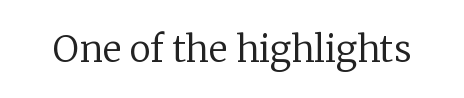
The image shows 36 px regular-weight serif type, upright; set normal letter spacing, not underlined; low stroke contrast and a medium x-height.
